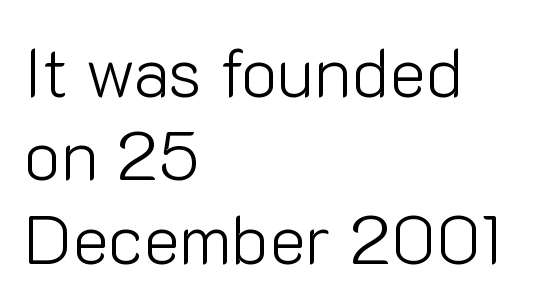
Q: Is the text bold? A: No.
Q: Is the text italic (slanted)? A: No, it is upright.
Q: Is the typeface a serif or a sans-serif typeface? A: Sans-serif.
Q: Is the text underlined? A: No.
Q: How is the paragraph aligned? A: Left-aligned.
Q: Is the spacing between letters normal or unusually wide? A: Normal.
Q: Width (condensed, normal, or wide)? A: Normal.
Q: Stroke contrast? A: Low.
Q: x-height? A: Medium.
Q: Monospaced? A: No.
